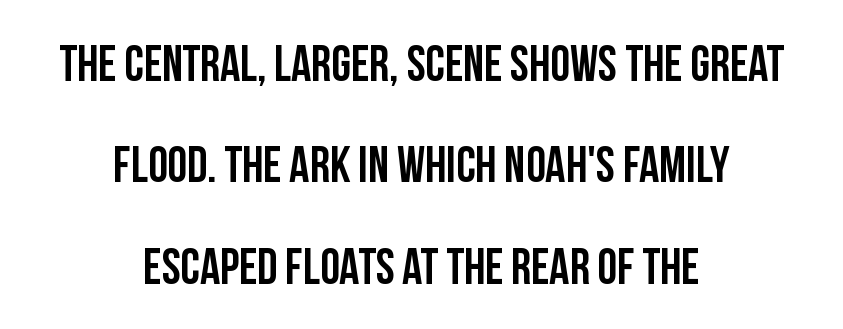
Nobody touched the tracking dial on this one. Unlike italic type, these characters show no tilt at all. Glance below the letters and you will spot only blank space. Are there feet on the stems? There aren't — it's a sans. Compared with typical paragraphs, the rows here are farther apart. Where is the straight margin? There isn't one; the lines are centered.
